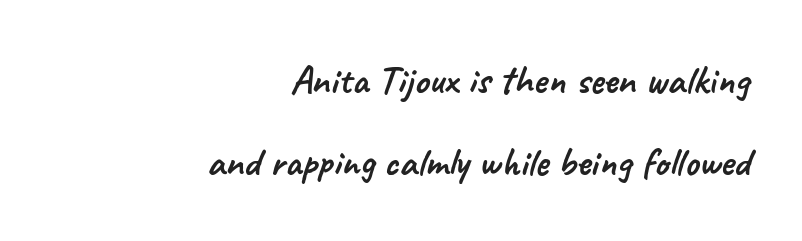
The image shows 41 px sans-serif type; set right-aligned, loose line spacing (2.0x), normal letter spacing, not underlined; low stroke contrast and a small x-height.
